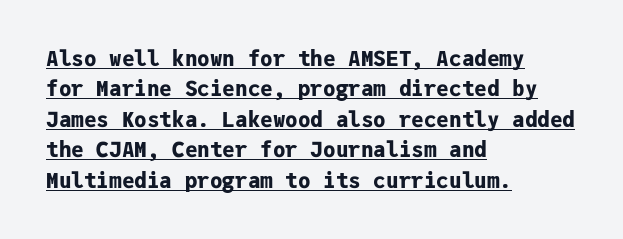
Q: Is the text bold? A: Yes.
Q: Is the text italic (slanted)? A: No, it is upright.
Q: Is the text underlined? A: Yes.
Q: How is the paragraph aligned? A: Left-aligned.
Q: Is the spacing between letters normal or unusually wide? A: Normal.
Q: Is the spacing between lines tight, normal or loose? A: Normal.
